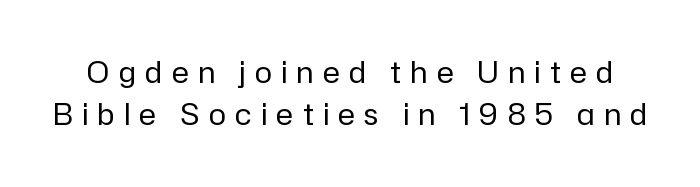
Q: Is the text bold? A: No.
Q: Is the text italic (slanted)? A: No, it is upright.
Q: Is the typeface a serif or a sans-serif typeface? A: Sans-serif.
Q: Is the text underlined? A: No.
Q: Is the spacing between letters normal or unusually wide? A: Unusually wide.
Q: Is the spacing between lines tight, normal or loose? A: Normal.
Q: Width (condensed, normal, or wide)? A: Normal.
Q: Stroke contrast? A: Low.
Q: x-height? A: Medium.
Q: Monospaced? A: No.
